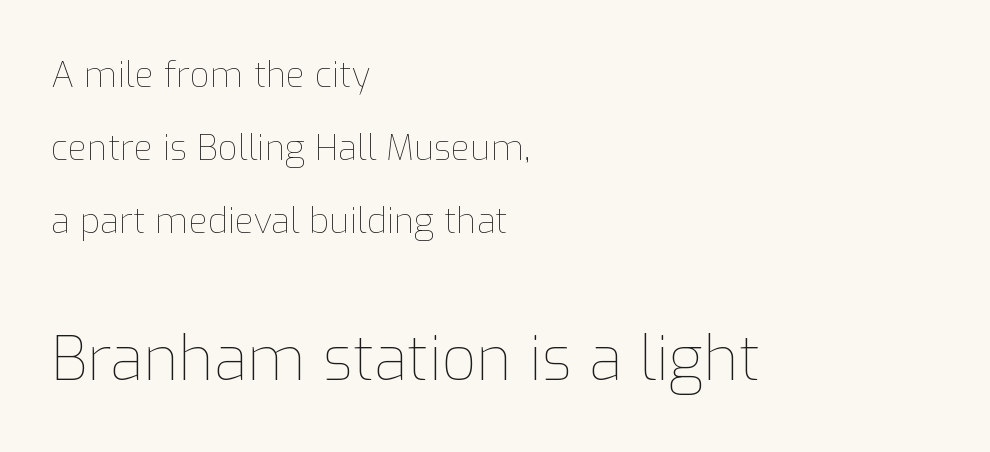
Q: Is the text bold? A: No.
Q: Is the text italic (slanted)? A: No, it is upright.
Q: Is the text underlined? A: No.
Q: How is the paragraph aligned? A: Left-aligned.
Q: Is the spacing between letters normal or unusually wide? A: Normal.
Q: Is the spacing between lines tight, normal or loose? A: Loose.
Q: Which block of text is set in a larger size, the first (top) or the second (bottom)? A: The second (bottom) one.
Q: Width (condensed, normal, or wide)? A: Normal.
Q: Stroke contrast? A: Low.
Q: x-height? A: Medium.
Q: Monospaced? A: No.
